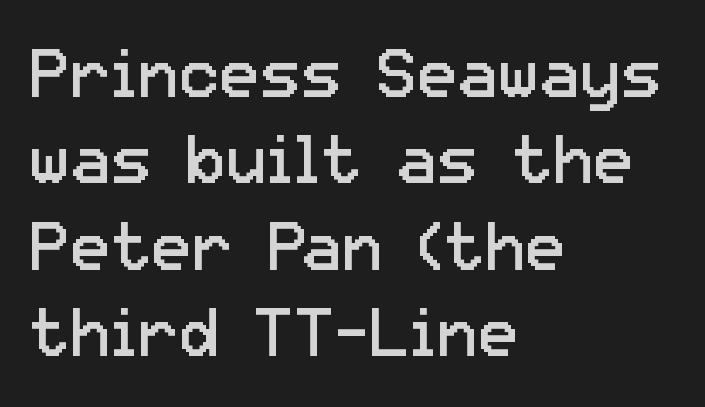
Proportional: the letters do not fall into vertical columns. Vertical stems look standard width or narrower in stroke. Italic: no, the glyphs are upright roman. Glyph-to-glyph distance matches everyday printed text. Are there feet on the stems? There aren't — it's a sans.
